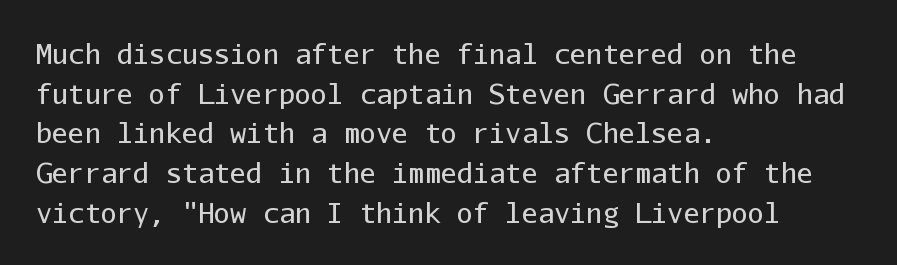
Q: Is the text bold? A: No.
Q: Is the text italic (slanted)? A: No, it is upright.
Q: Is the text underlined? A: No.
Q: How is the paragraph aligned? A: Left-aligned.
Q: Is the spacing between letters normal or unusually wide? A: Normal.
Q: Is the spacing between lines tight, normal or loose? A: Normal.
